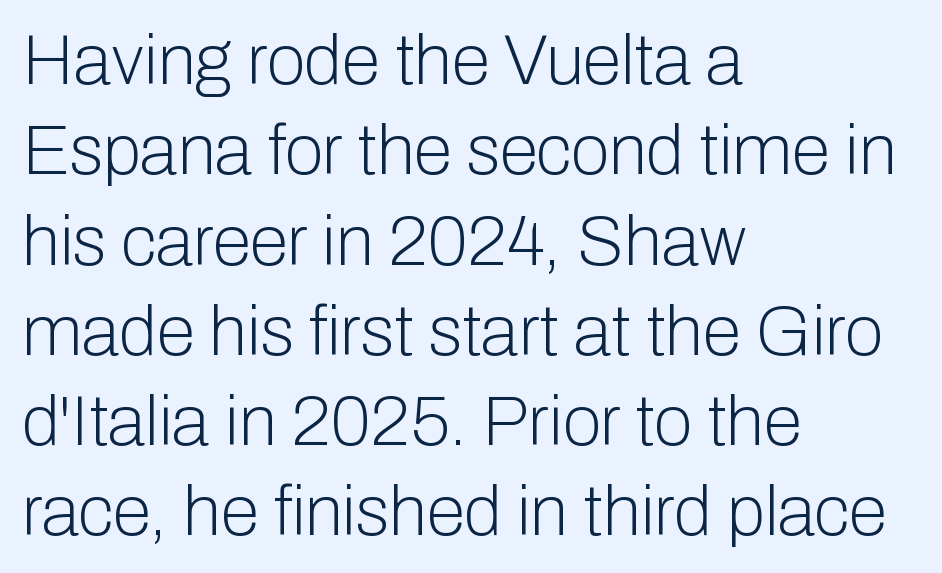
In terms of posture, this sample is upright. Each letter keeps its own natural width here, so spacing adapts to shape. Has an underline been added? It has not. Summary of vertical rhythm: regular, with standard interline spacing. No feet cap the strokes, marking this as sans-serif type. Words appear dense and cohesive because spacing is normal.
